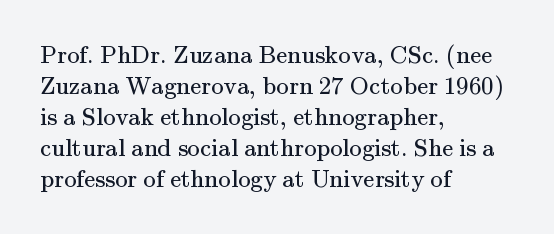
{"italic": "no", "bold": "no", "underline": "no", "align": "left", "line_spacing_ratio": 1.24, "letter_spacing": "normal", "letter_spacing_em": 0.0, "glyph_px": 25}
